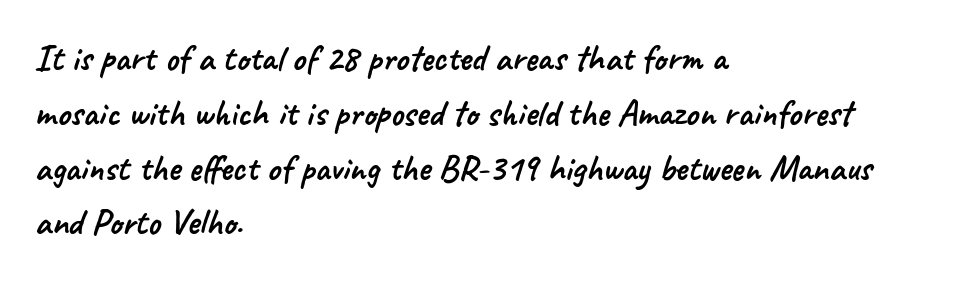
Q: Is the typeface a serif or a sans-serif typeface? A: Sans-serif.
Q: Is the text underlined? A: No.
Q: How is the paragraph aligned? A: Left-aligned.
Q: Is the spacing between letters normal or unusually wide? A: Normal.
Q: Is the spacing between lines tight, normal or loose? A: Normal.
Q: Width (condensed, normal, or wide)? A: Normal.
Q: Stroke contrast? A: Low.
Q: x-height? A: Small.
Q: Monospaced? A: No.
